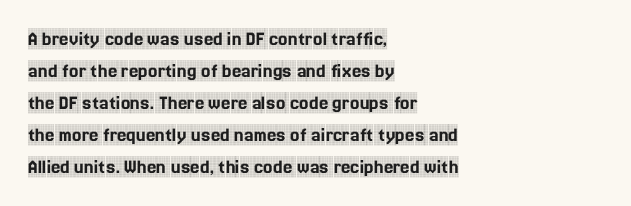
{"italic": "no", "underline": "no", "align": "left", "line_spacing": "normal", "line_spacing_ratio": 1.52, "letter_spacing": "normal", "letter_spacing_em": 0.0, "glyph_px": 21}
